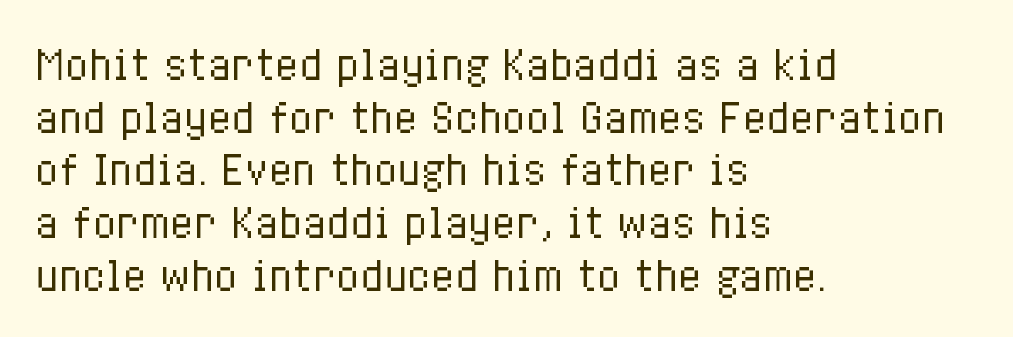
{"italic": "no", "bold": "no", "weight": "regular", "width": "condensed", "stroke_contrast": "low", "x_height": "medium", "monospaced": "no", "underline": "no", "align": "left", "line_spacing": "normal", "line_spacing_ratio": 1.35, "letter_spacing": "normal", "letter_spacing_em": 0.0, "glyph_px": 39}
